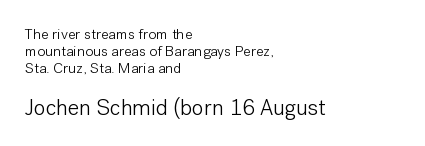
The image shows 22 px text type, upright; set left-aligned, tight line spacing (1.14x), normal letter spacing, not underlined; the second (bottom) block is 1.47x larger.
